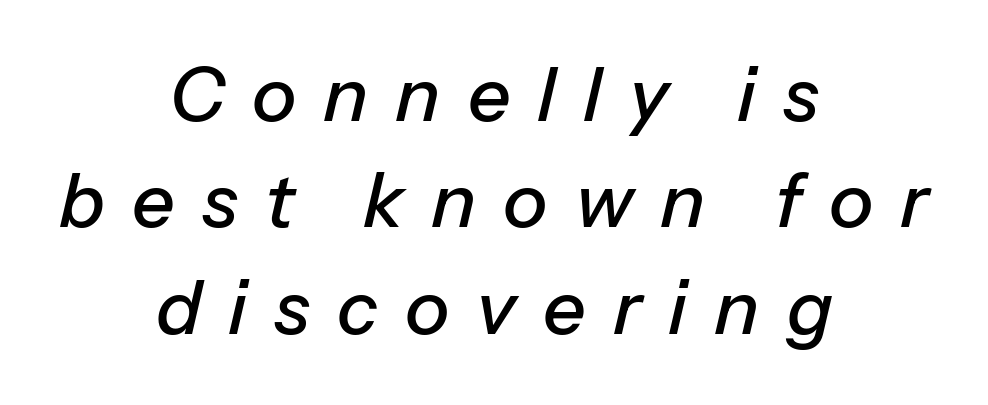
The image shows 75 px text type, italic (leaning right); set centered, normal line spacing (1.42x), unusually wide letter spacing (+0.36 em), not underlined; low stroke contrast and a medium x-height.
